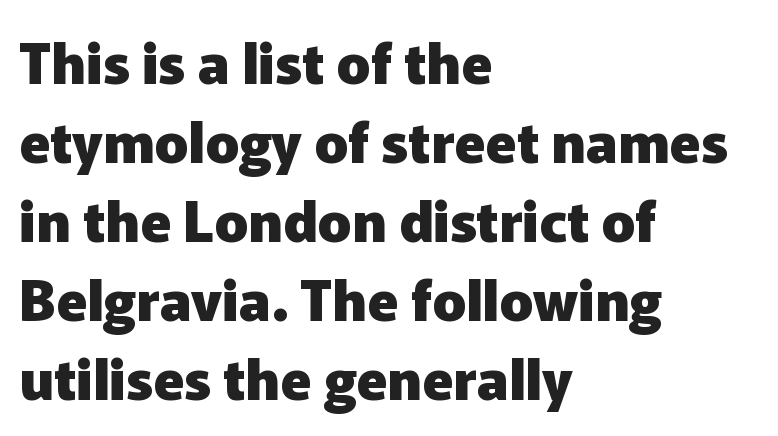
The line texture is even and compact thanks to regular tracking. The block of text has a typical density, with ordinary space between rows. Every row of glyphs begins at an identical x-position on the left. In terms of letterform style, serifs are entirely absent. Here the designer chose a conventional face with non-uniform glyph widths. Descender tails drop into unmarked territory.
